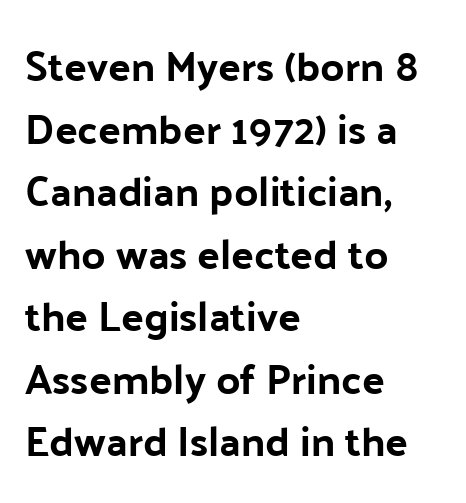
{"serif": "no", "italic": "no", "width": "normal", "stroke_contrast": "low", "x_height": "medium", "monospaced": "no", "underline": "no", "align": "left", "line_spacing": "normal", "line_spacing_ratio": 1.49, "letter_spacing": "normal", "letter_spacing_em": 0.0, "glyph_px": 42}
